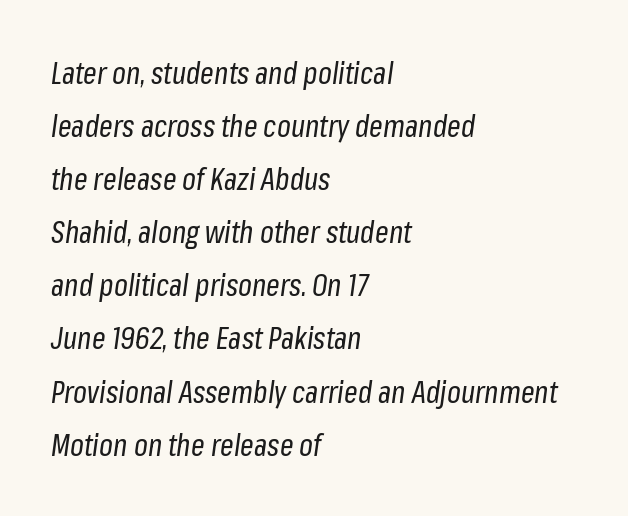
The text carries the slant typical of an italic or oblique font. Look at the tracking — it's just the regular setting, nothing added. Spacing verdict: proportional, widths tailored to each character. The rendering anchors every line to the left-hand side.
